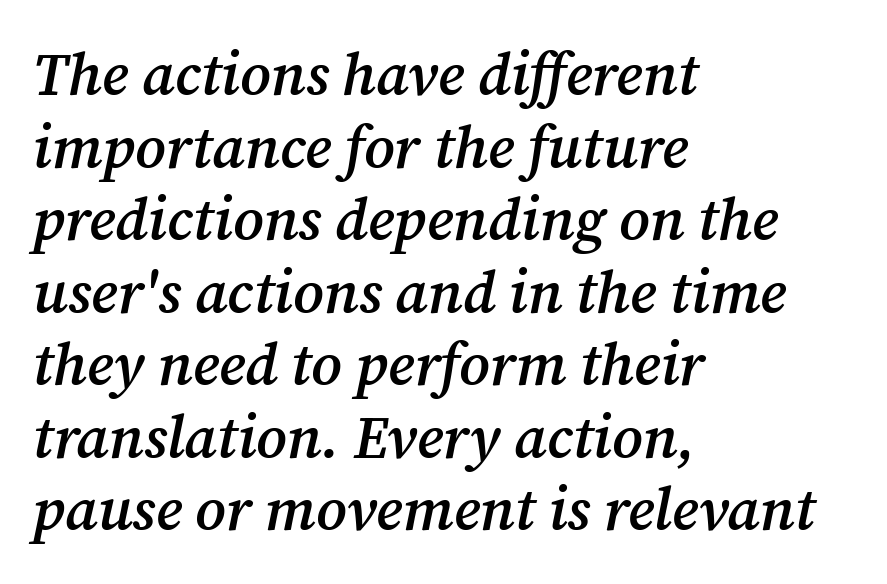
Every row of glyphs begins at an identical x-position on the left. Think of a printed novel: that variable character pitch is what you see here. The specimen omits any rule beneath the text block's lines. Font category for this specimen: serif.
